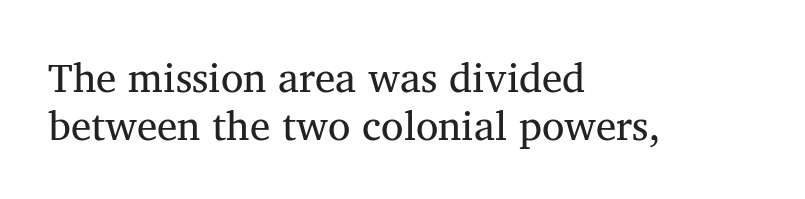
{"serif": "yes", "italic": "no", "bold": "no", "weight": "regular", "width": "normal", "stroke_contrast": "medium", "x_height": "medium", "monospaced": "no", "underline": "no", "align": "left", "line_spacing_ratio": 1.16, "letter_spacing": "normal", "letter_spacing_em": 0.0, "glyph_px": 41}
